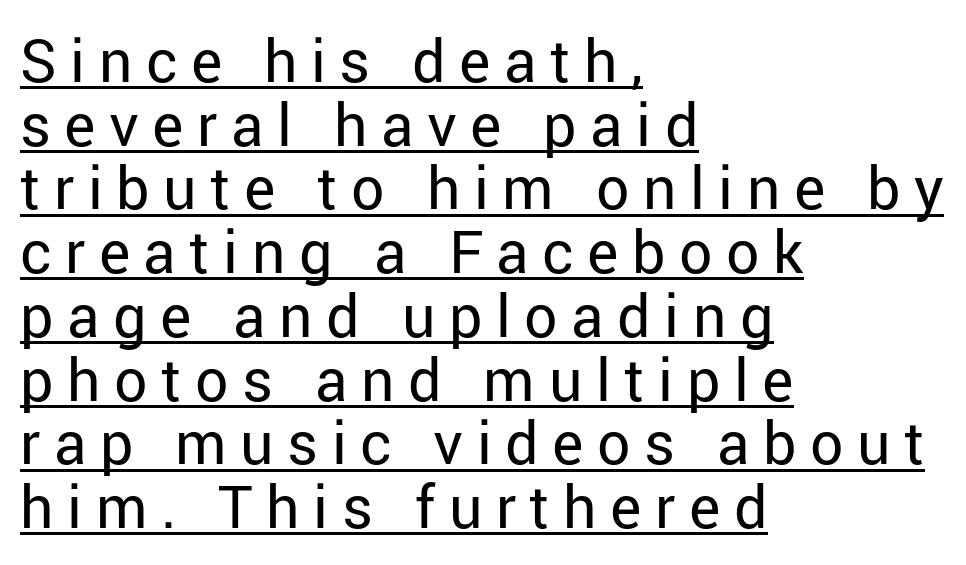
The image shows 59 px regular-weight sans-serif type, upright; set left-aligned, tight line spacing (1.08x), unusually wide letter spacing (+0.23 em), underlined; low stroke contrast and a medium x-height.
